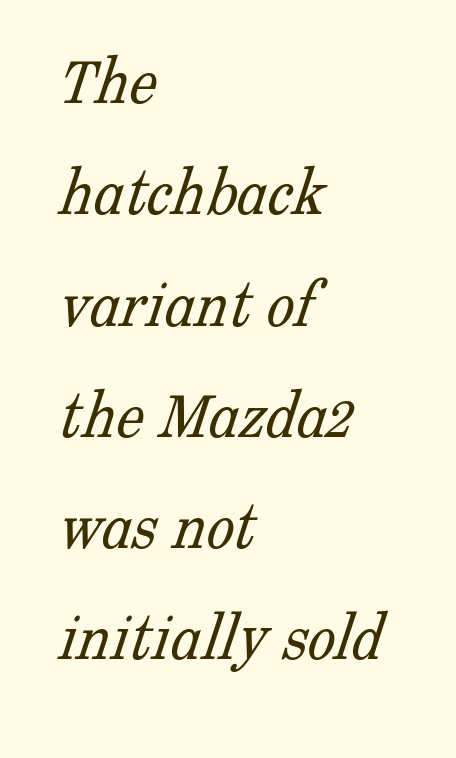
The image shows 70 px light serif type; set left-aligned, normal line spacing (1.59x), normal letter spacing, not underlined; low stroke contrast and a medium x-height.
